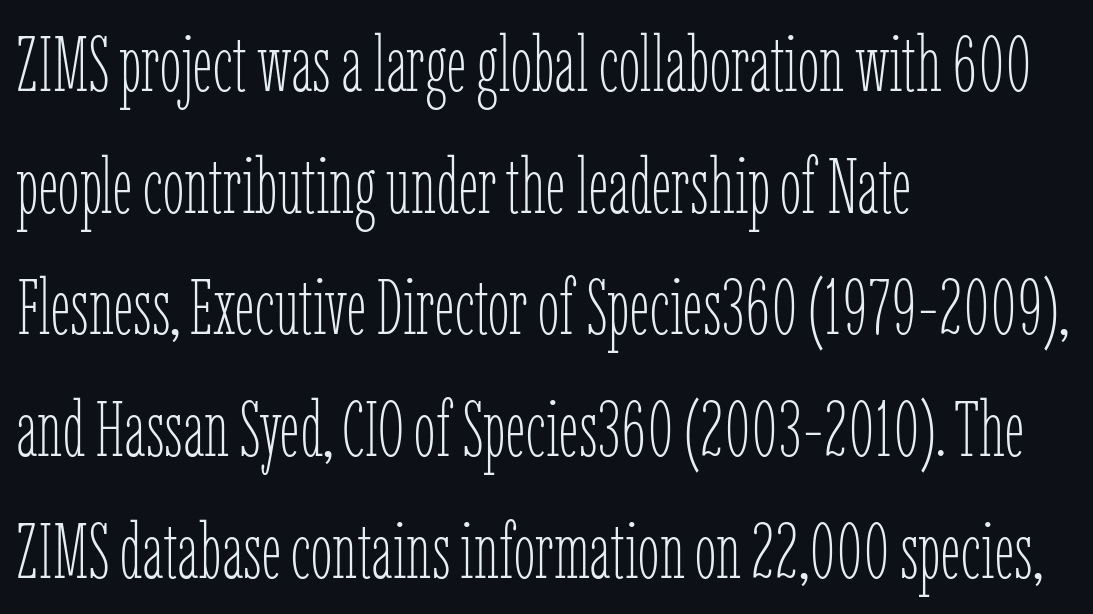
Q: Is the text bold? A: No.
Q: Is the text italic (slanted)? A: No, it is upright.
Q: Is the text underlined? A: No.
Q: How is the paragraph aligned? A: Left-aligned.
Q: Is the spacing between letters normal or unusually wide? A: Normal.
Q: Is the spacing between lines tight, normal or loose? A: Normal.
Q: Width (condensed, normal, or wide)? A: Condensed.
Q: Stroke contrast? A: Low.
Q: x-height? A: Medium.
Q: Monospaced? A: No.
